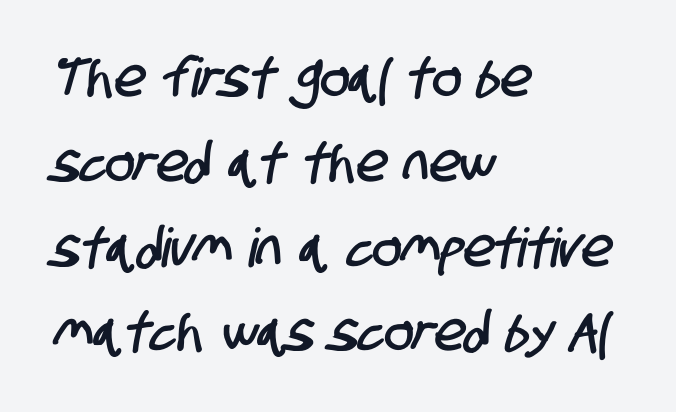
Q: Is the typeface a serif or a sans-serif typeface? A: Sans-serif.
Q: Is the text underlined? A: No.
Q: How is the paragraph aligned? A: Left-aligned.
Q: Is the spacing between letters normal or unusually wide? A: Normal.
Q: Is the spacing between lines tight, normal or loose? A: Normal.
Q: Width (condensed, normal, or wide)? A: Condensed.
Q: Stroke contrast? A: Low.
Q: x-height? A: Large.
Q: Monospaced? A: No.
